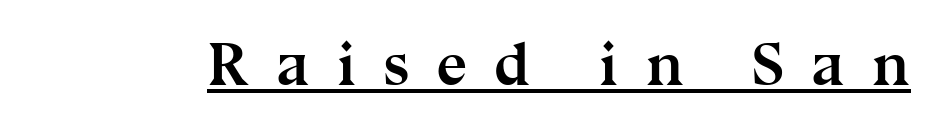
{"serif": "yes", "italic": "no", "bold": "yes", "weight": "semibold", "width": "normal", "stroke_contrast": "medium", "x_height": "medium", "monospaced": "no", "underline": "yes", "letter_spacing": "wide", "letter_spacing_em": 0.45, "glyph_px": 61}
